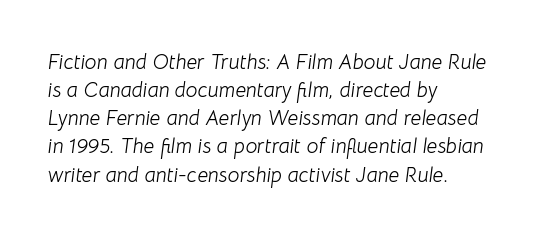
The image shows 21 px text type, italic (leaning right); set left-aligned, normal line spacing (1.34x), normal letter spacing, not underlined.
